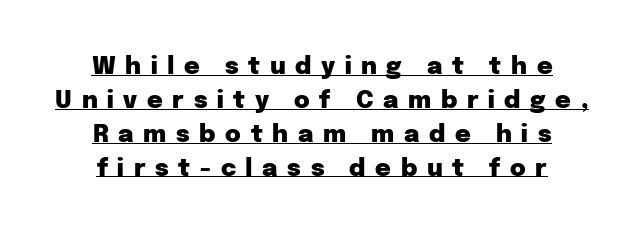
The image shows 24 px bold type, upright; set normal line spacing (1.41x), unusually wide letter spacing (+0.4 em), underlined.
